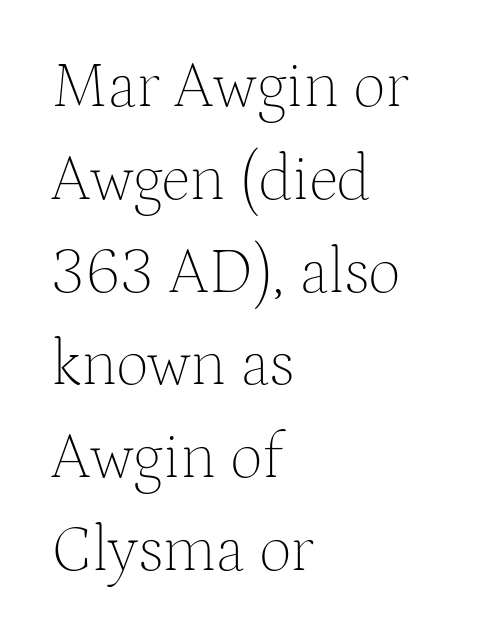
No extra ink here — the face is not bold. Reading down the column, the eye jumps a familiar distance to each next line. Nope, not italic — everything's standing straight. Alignment: flush left. Nobody touched the tracking dial on this one. This rendering employs a face with finishing strokes, i.e., a serif.
